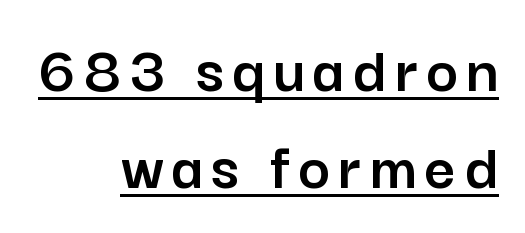
{"serif": "no", "italic": "no", "width": "normal", "stroke_contrast": "low", "x_height": "medium", "monospaced": "no", "underline": "yes", "align": "right", "line_spacing": "normal", "line_spacing_ratio": 1.42, "glyph_px": 68}
